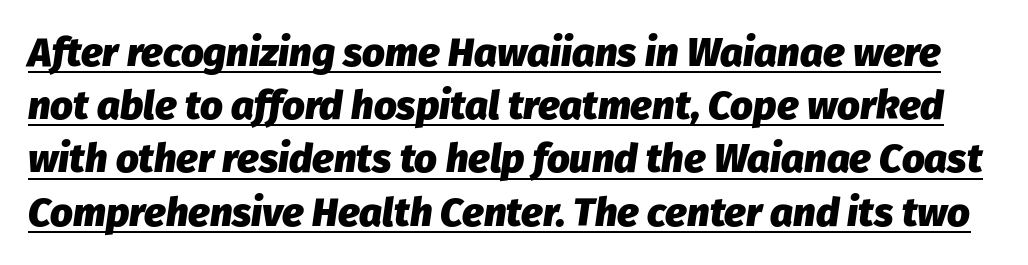
The passage shown leans; its letterforms are oblique. Compared with typical paragraphs, the rows here are spaced about the same. The rendering uses a bold face; every stroke is thick and dark. The rendered words wear a rule along their underside.
